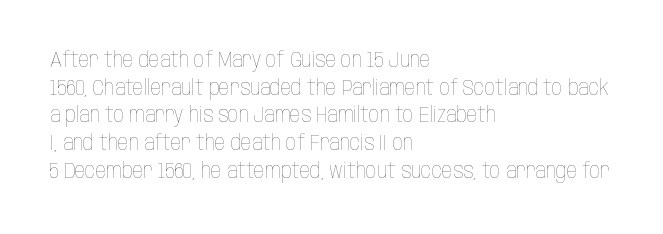
Every stem runs plumb, perpendicular to the baseline. Leftover space on each line is placed entirely after the last word. Check the space under the baseline: it is left empty. This reads as an unemphasized weight, regular at the heaviest. Caption: standard tracking, unaltered.
